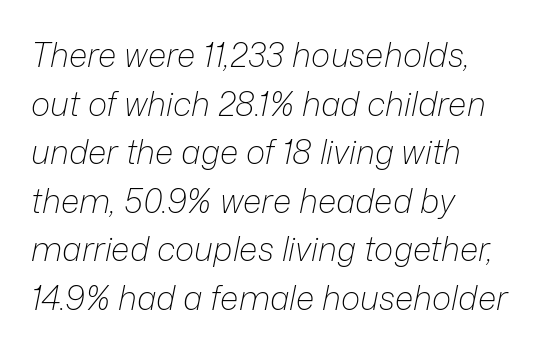
The image shows 33 px light type, italic (leaning right); set left-aligned, normal line spacing (1.47x), normal letter spacing, not underlined; low stroke contrast and a medium x-height.
